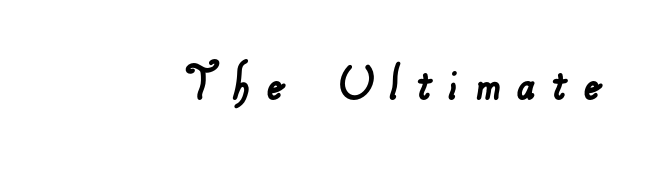
No word sits above an underline. Think of a printed novel: that variable character pitch is what you see here. The letters are spread apart with noticeably loose tracking. Check where the strokes stop: nothing finishes them off — pure sans. These lines stack with their right ends in a neat column.
